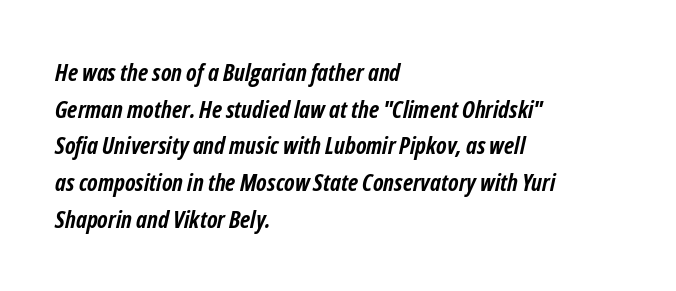
The image shows 24 px bold type, italic (leaning right); set left-aligned, normal line spacing (1.53x), normal letter spacing, not underlined.
